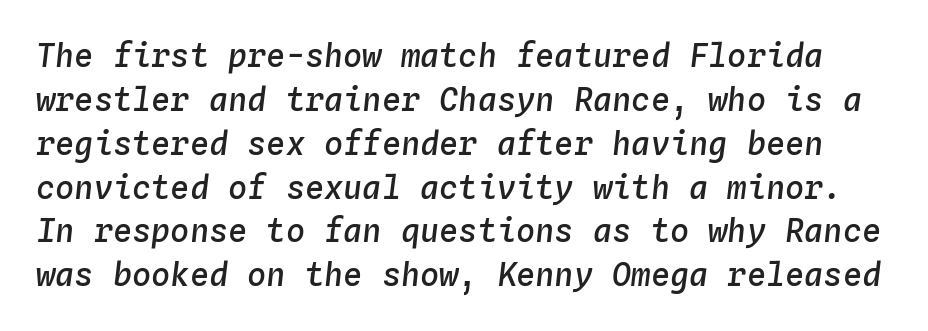
Every character here occupies the same horizontal width, giving the sample a typewriter-like rhythm. Look at the stroke-to-counter ratio: somewhat heavy, a semibold. If you measured baseline to baseline, you'd find a middling distance. Just letters on the line, the space beneath them empty. Does the lettering tilt? It does — this is italic. Short note: letters normally spaced.
